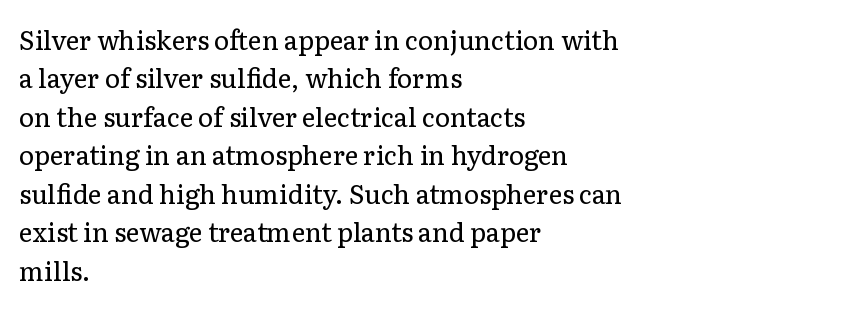
{"italic": "no", "bold": "no", "underline": "no", "align": "left", "line_spacing": "normal", "line_spacing_ratio": 1.48, "letter_spacing": "normal", "letter_spacing_em": 0.0, "glyph_px": 26}
